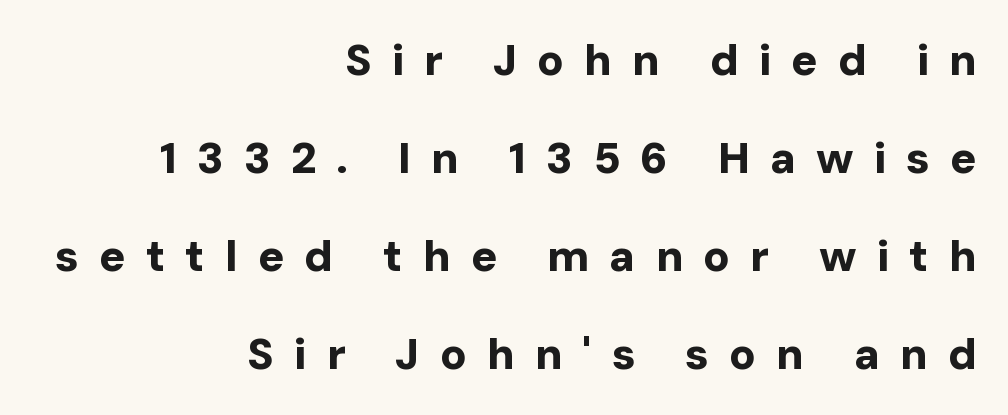
{"serif": "no", "italic": "no", "bold": "yes", "weight": "bold", "width": "normal", "stroke_contrast": "low", "x_height": "medium", "monospaced": "no", "underline": "no", "align": "right", "line_spacing": "loose", "line_spacing_ratio": 2.23, "letter_spacing": "wide", "letter_spacing_em": 0.45, "glyph_px": 44}
